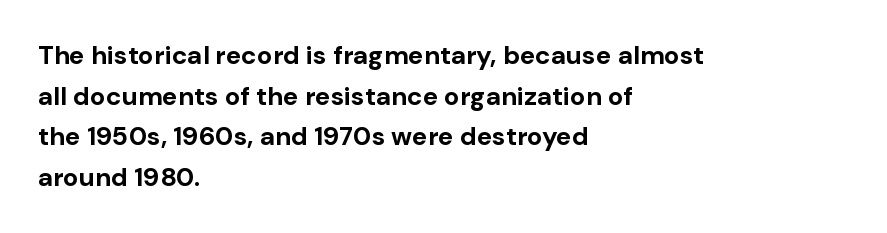
{"italic": "no", "bold": "yes", "underline": "no", "align": "left", "line_spacing": "normal", "line_spacing_ratio": 1.56, "letter_spacing": "normal", "letter_spacing_em": 0.0, "glyph_px": 26}
